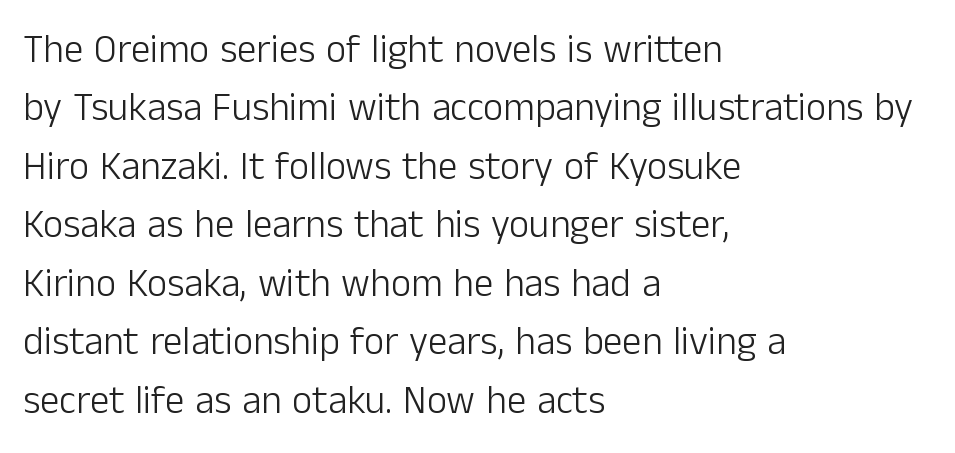
Q: Is the text bold? A: No.
Q: Is the text italic (slanted)? A: No, it is upright.
Q: Is the typeface a serif or a sans-serif typeface? A: Sans-serif.
Q: Is the text underlined? A: No.
Q: How is the paragraph aligned? A: Left-aligned.
Q: Is the spacing between letters normal or unusually wide? A: Normal.
Q: Is the spacing between lines tight, normal or loose? A: Normal.
Q: Width (condensed, normal, or wide)? A: Normal.
Q: Stroke contrast? A: Low.
Q: x-height? A: Medium.
Q: Monospaced? A: No.
